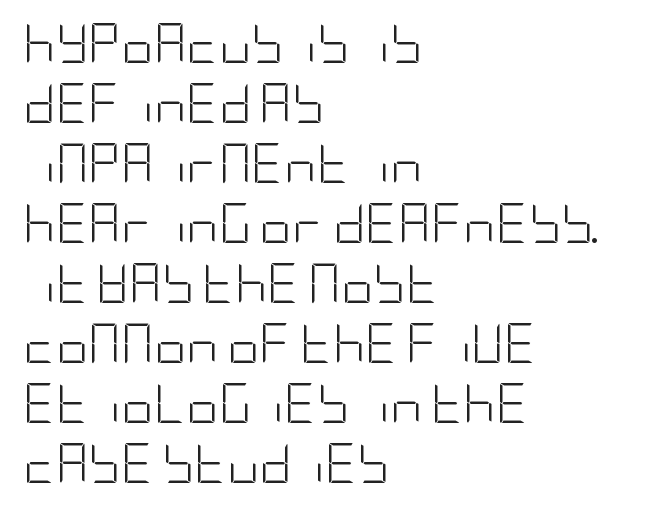
Q: Is the text bold? A: No.
Q: Is the text italic (slanted)? A: No, it is upright.
Q: Is the typeface a serif or a sans-serif typeface? A: Sans-serif.
Q: Is the text underlined? A: No.
Q: How is the paragraph aligned? A: Left-aligned.
Q: Is the spacing between letters normal or unusually wide? A: Normal.
Q: Is the spacing between lines tight, normal or loose? A: Normal.
Q: Width (condensed, normal, or wide)? A: Condensed.
Q: Stroke contrast? A: Low.
Q: x-height? A: Large.
